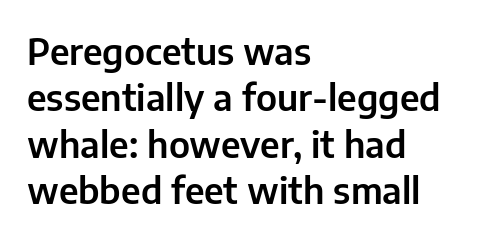
{"serif": "no", "italic": "no", "width": "normal", "stroke_contrast": "low", "x_height": "medium", "monospaced": "no", "underline": "no", "align": "left", "line_spacing": "normal", "line_spacing_ratio": 1.29, "letter_spacing": "normal", "letter_spacing_em": 0.0, "glyph_px": 36}
